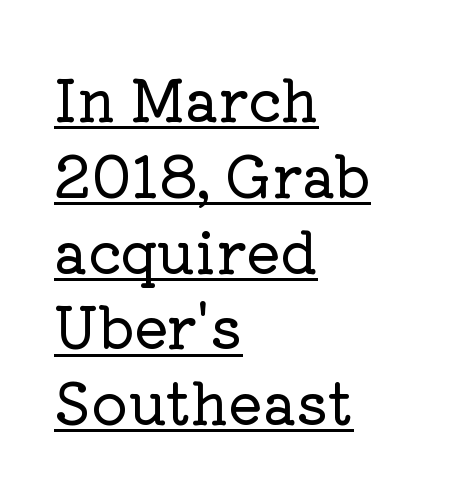
{"serif": "yes", "italic": "no", "width": "normal", "stroke_contrast": "low", "x_height": "medium", "monospaced": "no", "underline": "yes", "align": "left", "line_spacing": "normal", "line_spacing_ratio": 1.33, "letter_spacing": "normal", "letter_spacing_em": 0.0, "glyph_px": 57}
